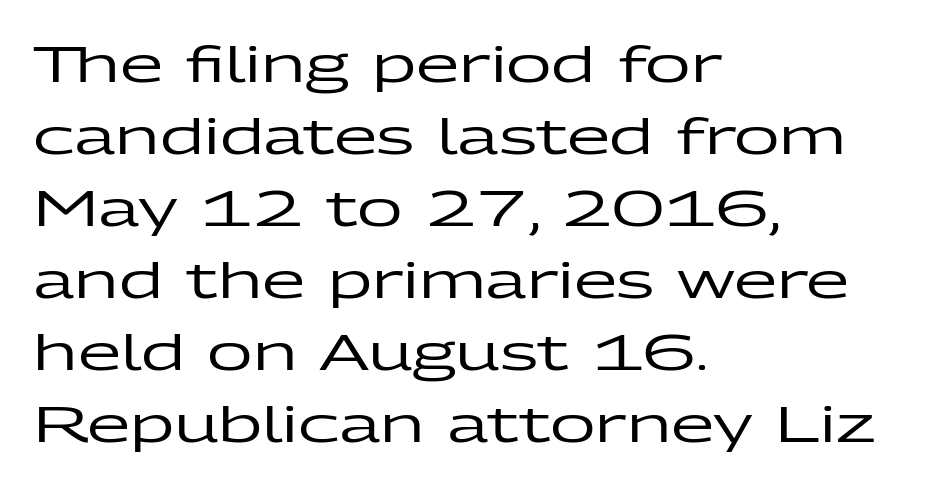
The image shows 50 px wide sans-serif type, upright; set left-aligned, normal line spacing (1.44x), normal letter spacing, not underlined; low stroke contrast and a medium x-height.
